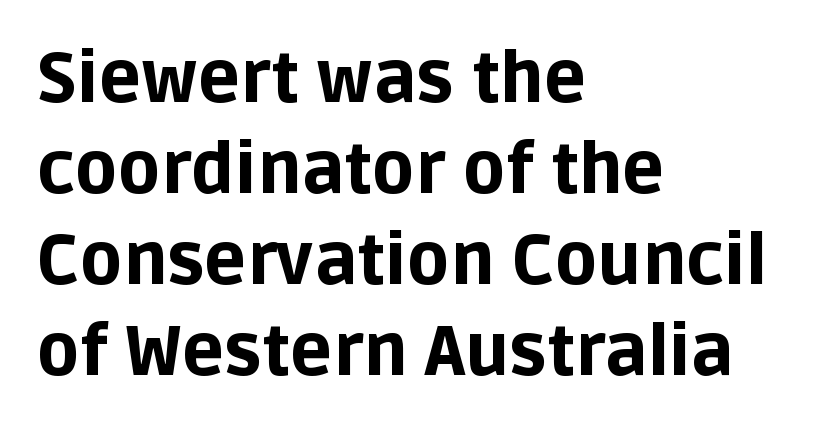
Notice how the passage keeps a crisp vertical edge on the left only. Leading matches the norm, producing a regular column. The text was rendered using a sans face with plain stroke endings. Each letter keeps its own natural width here, so spacing adapts to shape. Compared with typical body copy, the letter spacing here is the same. Tall strokes in this sample are plumb rather than angled.
